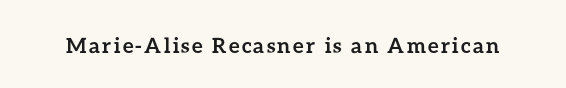
Q: Is the text bold? A: Yes.
Q: Is the text italic (slanted)? A: No, it is upright.
Q: Is the text underlined? A: No.
